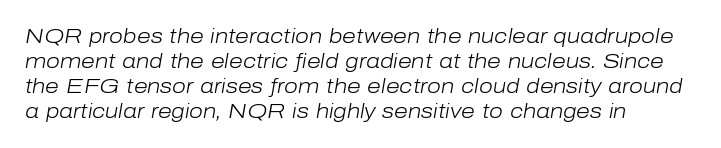
Q: Is the text bold? A: No.
Q: Is the text italic (slanted)? A: Yes, it leans right by about 10 degrees.
Q: Is the text underlined? A: No.
Q: How is the paragraph aligned? A: Left-aligned.
Q: Is the spacing between letters normal or unusually wide? A: Normal.
Q: Is the spacing between lines tight, normal or loose? A: Normal.
